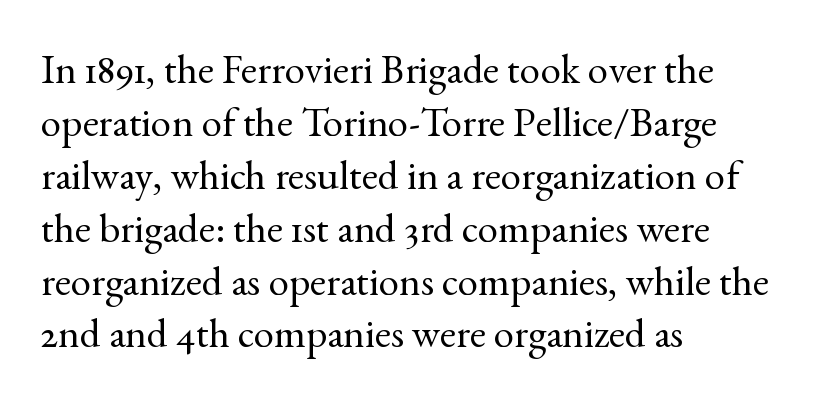
The passage shown is typed in a proportional face where columns would drift. Are there feet on the stems? There are — it's a serif. In terms of leading, this rendering sits right in the middle. This is roman type, the default non-slanted kind. Caption: multi-line text, flush left, ragged right.
